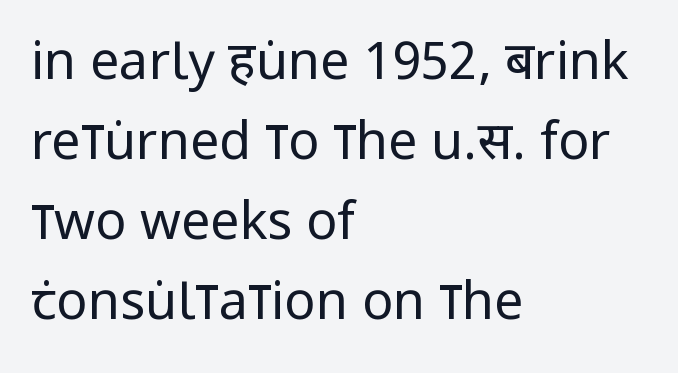
{"serif": "no", "italic": "no", "bold": "no", "weight": "regular", "width": "condensed", "stroke_contrast": "low", "x_height": "large", "monospaced": "no", "underline": "no", "align": "left", "line_spacing": "normal", "line_spacing_ratio": 1.54, "letter_spacing": "normal", "letter_spacing_em": 0.0, "glyph_px": 52}
